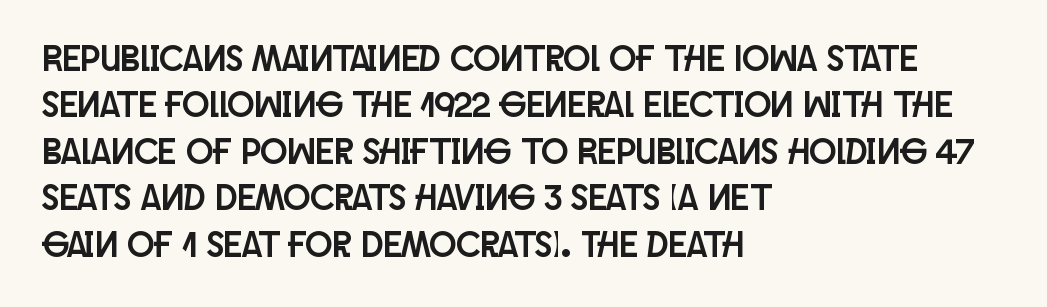
Q: Is the text italic (slanted)? A: No, it is upright.
Q: Is the typeface a serif or a sans-serif typeface? A: Sans-serif.
Q: Is the text underlined? A: No.
Q: How is the paragraph aligned? A: Left-aligned.
Q: Is the spacing between letters normal or unusually wide? A: Normal.
Q: Is the spacing between lines tight, normal or loose? A: Normal.
Q: Width (condensed, normal, or wide)? A: Condensed.
Q: Stroke contrast? A: Low.
Q: x-height? A: Large.
Q: Monospaced? A: No.
